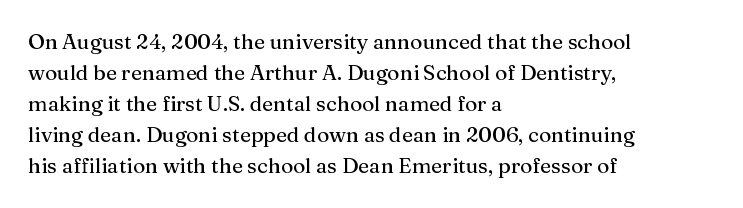
Does the copy run flush right? No — it runs flush left. The specimen reads as upright at a glance. Between one letter and the next there's only the usual sliver of space. The designer left line spacing at the default.
